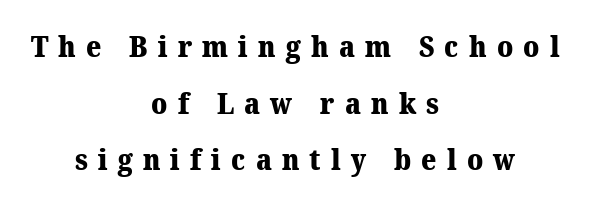
Serifs: yes, visible at the terminals of the letterforms. Display-style spreading of the glyphs; the letterfit is very open. This block would shrink considerably if given ordinary leading; it's expanded now. Think of a printed novel: that variable character pitch is what you see here. Check under the words: just untouched page.
